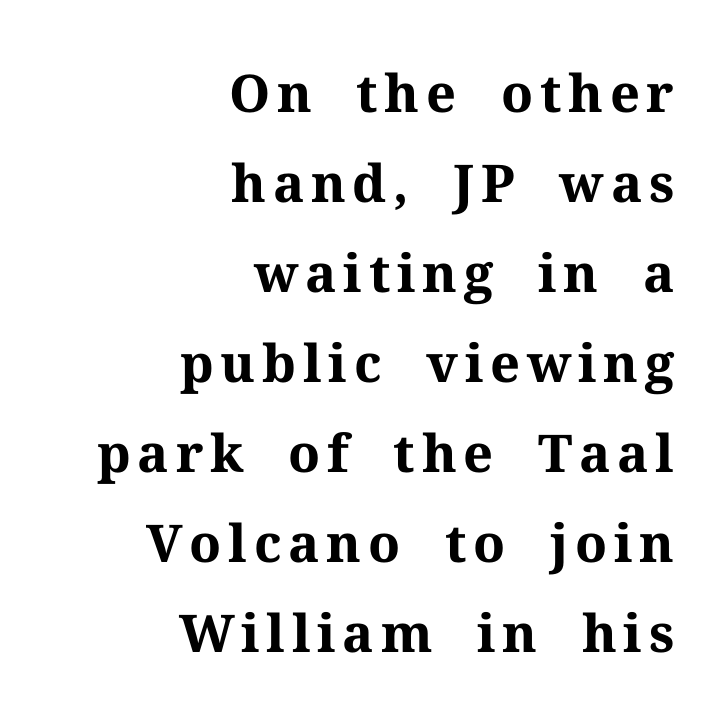
{"serif": "yes", "italic": "no", "bold": "yes", "weight": "bold", "width": "normal", "stroke_contrast": "medium", "x_height": "medium", "monospaced": "no", "underline": "no", "align": "right", "line_spacing_ratio": 1.73, "glyph_px": 52}
